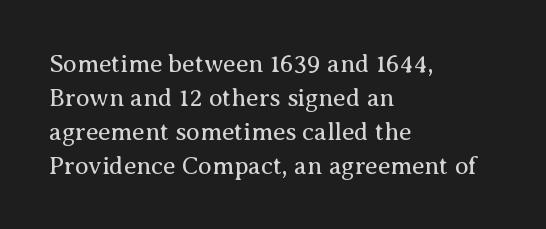
Q: Is the text bold? A: No.
Q: Is the text italic (slanted)? A: No, it is upright.
Q: Is the text underlined? A: No.
Q: How is the paragraph aligned? A: Left-aligned.
Q: Is the spacing between letters normal or unusually wide? A: Normal.
Q: Is the spacing between lines tight, normal or loose? A: Normal.
